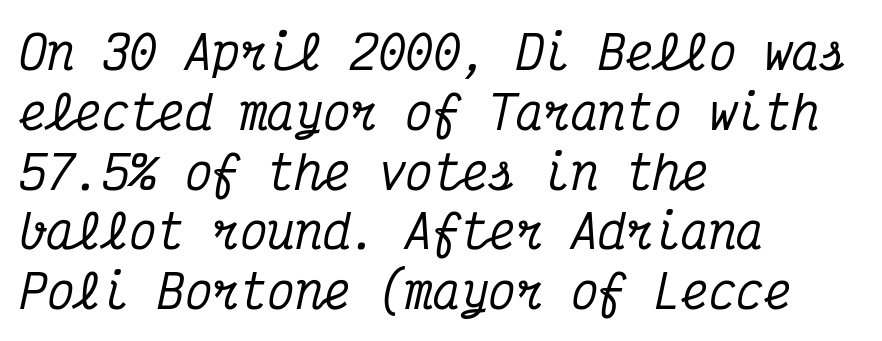
Q: Is the text italic (slanted)? A: Yes, it leans right by about 12 degrees.
Q: Is the typeface a serif or a sans-serif typeface? A: Serif.
Q: Is the text underlined? A: No.
Q: How is the paragraph aligned? A: Left-aligned.
Q: Is the spacing between letters normal or unusually wide? A: Normal.
Q: Is the spacing between lines tight, normal or loose? A: Normal.
Q: Width (condensed, normal, or wide)? A: Condensed.
Q: Stroke contrast? A: Medium.
Q: x-height? A: Medium.
Q: Monospaced? A: Yes.
